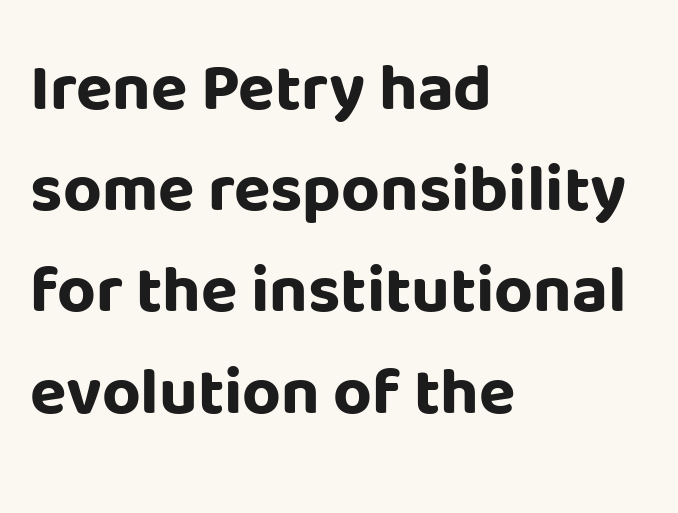
The letters sit at their default tracking, neither squeezed nor spread. Nothing sits at the stroke ends, so this counts as sans-serif. The font is running at its bold setting. The zone under the glyphs is completely vacant. The font's upright variant was chosen for this text. These lines stack with their left ends in a neat column.
